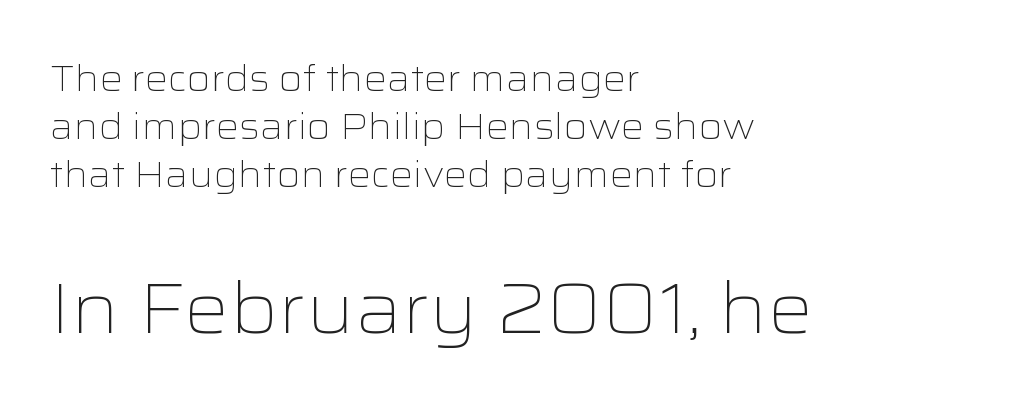
{"serif": "no", "italic": "no", "bold": "no", "weight": "light", "width": "wide", "stroke_contrast": "low", "x_height": "medium", "monospaced": "no", "underline": "no", "align": "left", "line_spacing": "normal", "line_spacing_ratio": 1.34, "letter_spacing": "normal", "letter_spacing_em": 0.0, "larger_block": "second", "size_ratio": 1.97, "glyph_px": 71}
